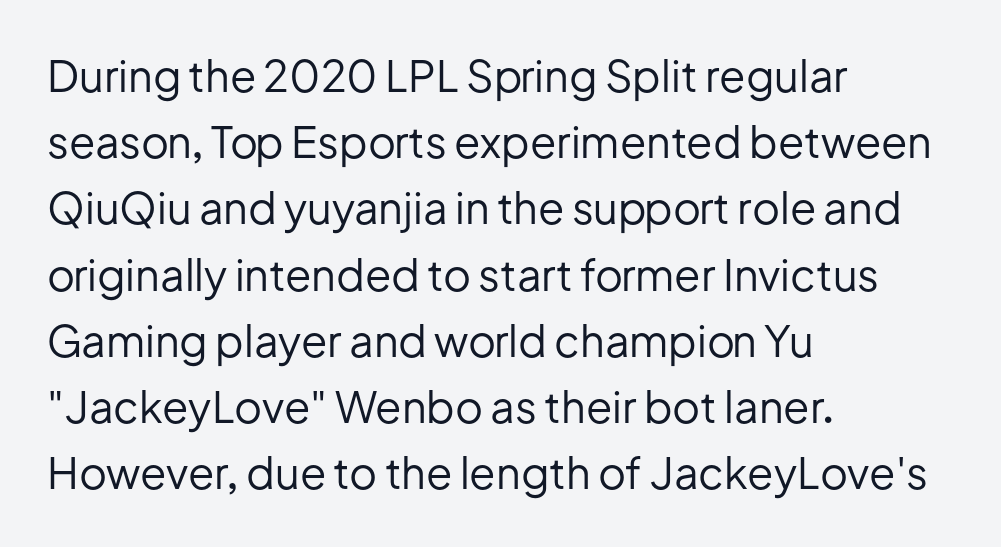
The image shows 43 px regular-weight sans-serif type, upright; set left-aligned, normal line spacing (1.54x), normal letter spacing, not underlined; low stroke contrast and a medium x-height.
